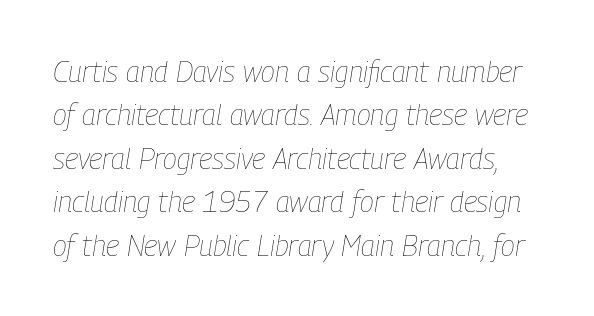
Q: Is the text bold? A: No.
Q: Is the text italic (slanted)? A: Yes, it leans right by about 9 degrees.
Q: Is the text underlined? A: No.
Q: Is the spacing between letters normal or unusually wide? A: Normal.
Q: Is the spacing between lines tight, normal or loose? A: Normal.
Q: Width (condensed, normal, or wide)? A: Condensed.
Q: Stroke contrast? A: Low.
Q: x-height? A: Medium.
Q: Monospaced? A: No.
